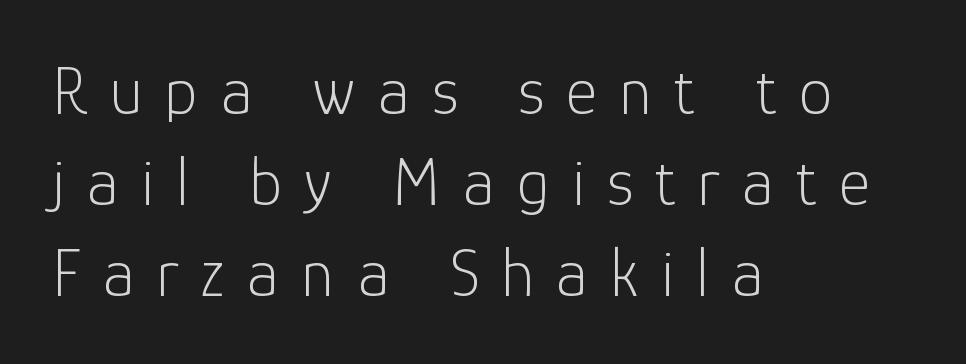
Q: Is the text bold? A: No.
Q: Is the text italic (slanted)? A: No, it is upright.
Q: Is the typeface a serif or a sans-serif typeface? A: Sans-serif.
Q: Is the text underlined? A: No.
Q: How is the paragraph aligned? A: Left-aligned.
Q: Is the spacing between letters normal or unusually wide? A: Unusually wide.
Q: Is the spacing between lines tight, normal or loose? A: Normal.
Q: Width (condensed, normal, or wide)? A: Normal.
Q: Stroke contrast? A: Low.
Q: x-height? A: Medium.
Q: Monospaced? A: No.
